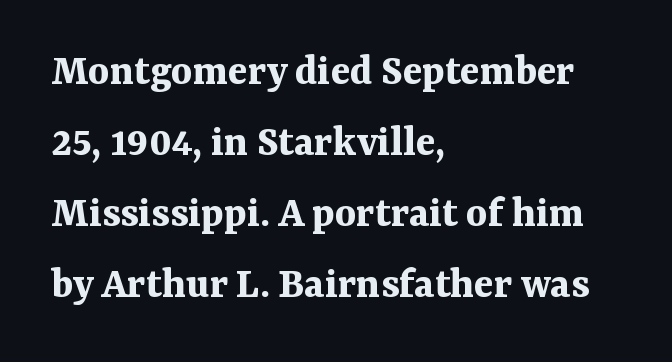
{"serif": "yes", "italic": "no", "bold": "yes", "weight": "bold", "width": "normal", "stroke_contrast": "medium", "x_height": "medium", "monospaced": "no", "underline": "no", "align": "left", "line_spacing": "normal", "line_spacing_ratio": 1.58, "letter_spacing": "normal", "letter_spacing_em": 0.0, "glyph_px": 45}
